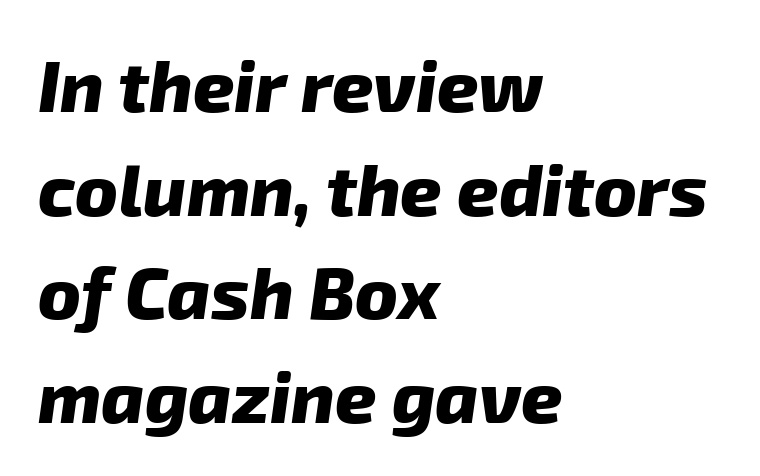
{"serif": "no", "bold": "yes", "weight": "heavy", "width": "normal", "stroke_contrast": "low", "x_height": "medium", "monospaced": "no", "underline": "no", "align": "left", "line_spacing": "normal", "line_spacing_ratio": 1.44, "letter_spacing": "normal", "letter_spacing_em": 0.0, "glyph_px": 72}
